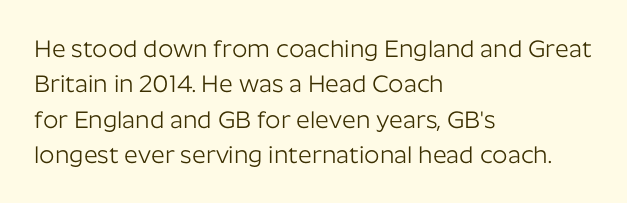
The image shows 24 px text type, upright; set left-aligned, normal line spacing (1.47x), normal letter spacing, not underlined.
